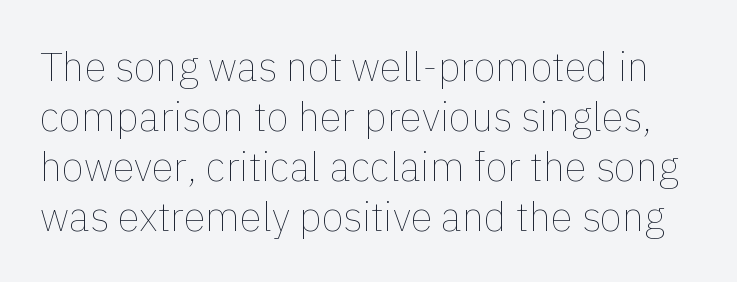
The image shows 40 px thin type, upright; set normal line spacing (1.25x), normal letter spacing, not underlined; a medium x-height.
